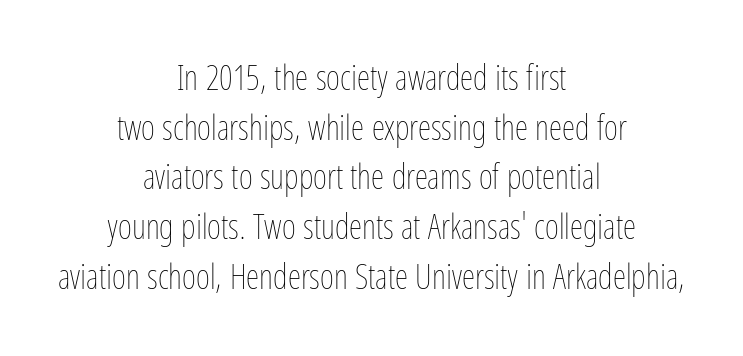
The image shows 34 px thin, condensed type, upright; set centered, normal line spacing (1.46x), normal letter spacing, not underlined; low stroke contrast and a medium x-height.
